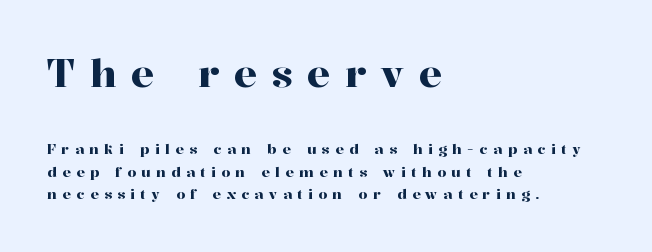
{"serif": "yes", "italic": "no", "width": "normal", "stroke_contrast": "high", "x_height": "medium", "monospaced": "no", "underline": "no", "align": "left", "line_spacing": "normal", "line_spacing_ratio": 1.62, "letter_spacing": "wide", "letter_spacing_em": 0.39, "larger_block": "first", "size_ratio": 2.71, "glyph_px": 38}
